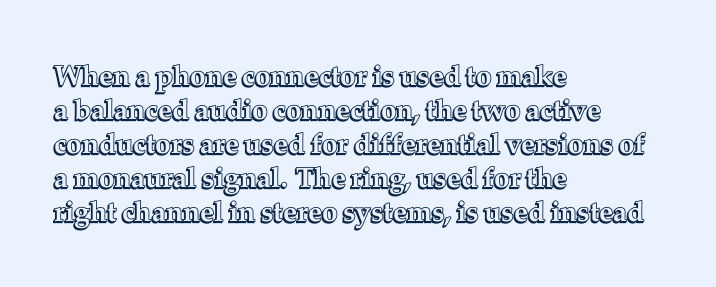
Q: Is the text italic (slanted)? A: No, it is upright.
Q: Is the text underlined? A: No.
Q: How is the paragraph aligned? A: Left-aligned.
Q: Is the spacing between letters normal or unusually wide? A: Normal.
Q: Width (condensed, normal, or wide)? A: Normal.
Q: x-height? A: Medium.
Q: Monospaced? A: No.
